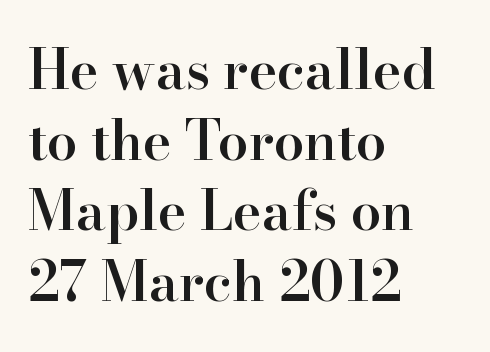
The image shows 54 px semibold serif type, upright; set left-aligned, normal line spacing (1.31x), normal letter spacing, not underlined; high stroke contrast and a small x-height.
